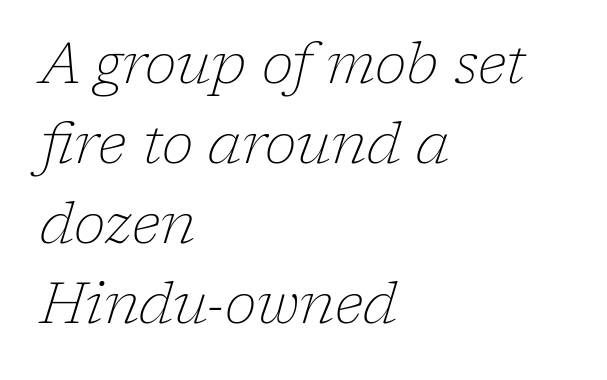
Q: Is the text bold? A: No.
Q: Is the text italic (slanted)? A: Yes, it leans right by about 17 degrees.
Q: Is the typeface a serif or a sans-serif typeface? A: Serif.
Q: Is the text underlined? A: No.
Q: How is the paragraph aligned? A: Left-aligned.
Q: Is the spacing between letters normal or unusually wide? A: Normal.
Q: Is the spacing between lines tight, normal or loose? A: Normal.
Q: Width (condensed, normal, or wide)? A: Normal.
Q: Stroke contrast? A: Low.
Q: x-height? A: Medium.
Q: Monospaced? A: No.
